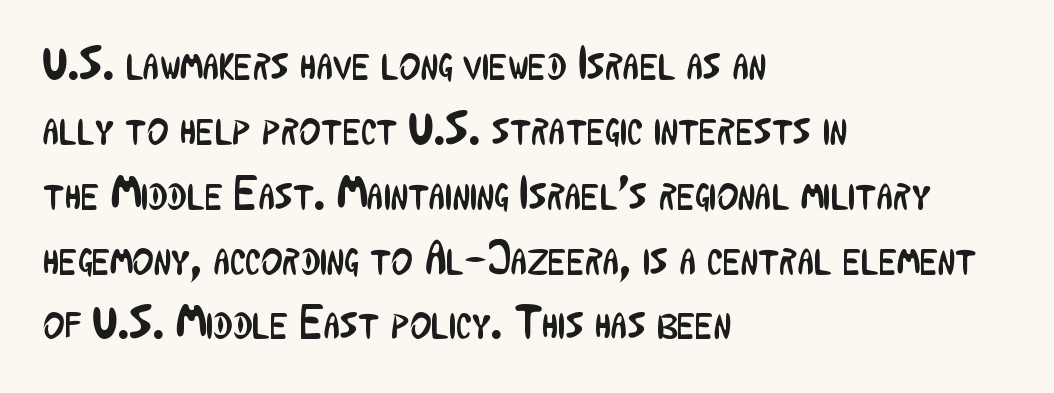
The image shows 46 px regular-weight, condensed sans-serif type, upright; set left-aligned, normal line spacing (1.41x), normal letter spacing, not underlined; low stroke contrast and a medium x-height.
